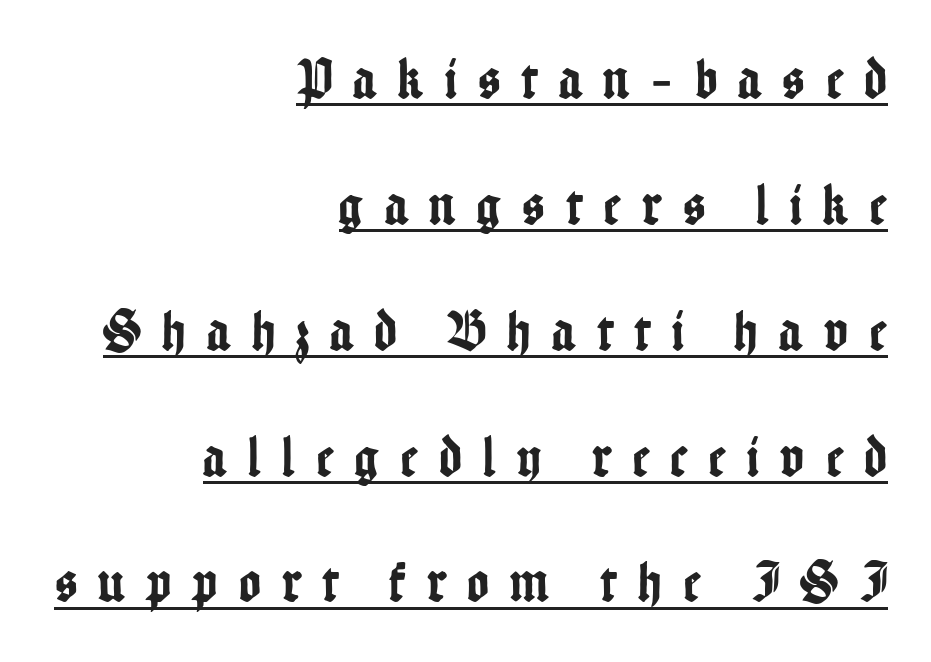
Q: Is the text italic (slanted)? A: No, it is upright.
Q: Is the typeface a serif or a sans-serif typeface? A: Sans-serif.
Q: Is the text underlined? A: Yes.
Q: How is the paragraph aligned? A: Right-aligned.
Q: Is the spacing between letters normal or unusually wide? A: Unusually wide.
Q: Is the spacing between lines tight, normal or loose? A: Loose.
Q: Width (condensed, normal, or wide)? A: Condensed.
Q: Stroke contrast? A: Low.
Q: x-height? A: Medium.
Q: Monospaced? A: No.
